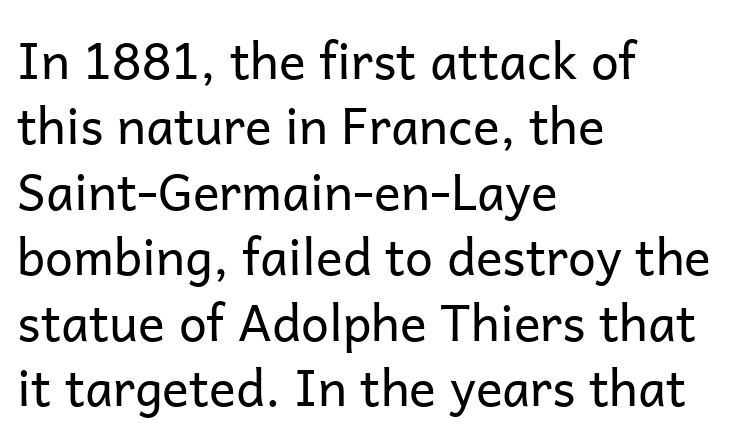
No italicization has been applied; the sample stays upright. Has an underline been added? It has not. The designer left line spacing at the default. Look at the bottom of the vertical strokes: they stop flat, with no serifs. Does extra space separate the letters? No, they use regular spacing. Proportional: the letters do not fall into vertical columns.
